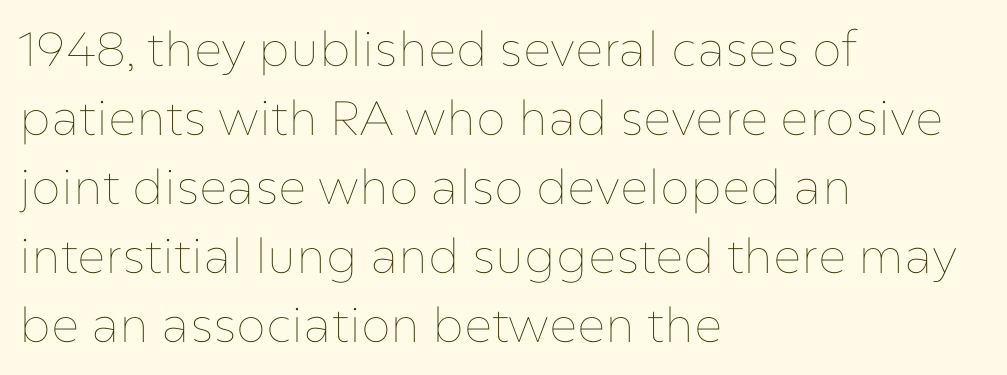
Line starts are locked; line ends wander. Bare-footed words on every line. Nothing unusual about the tracking: characters are spaced as the font intends. This sample has the flowing, uneven cadence of proportional lettering.
